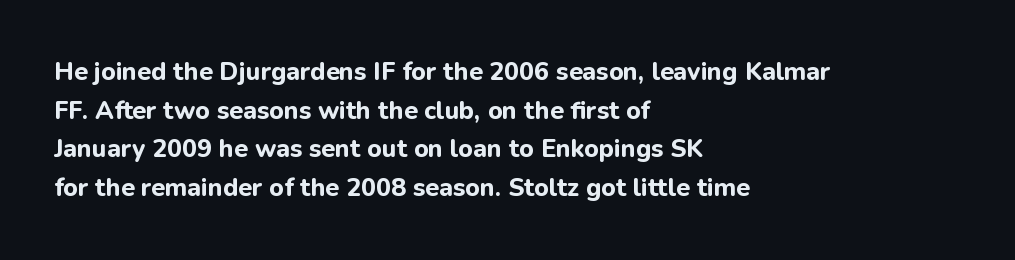
{"italic": "no", "bold": "yes", "underline": "no", "align": "left", "line_spacing": "normal", "line_spacing_ratio": 1.55, "letter_spacing": "normal", "letter_spacing_em": 0.0, "glyph_px": 25}
